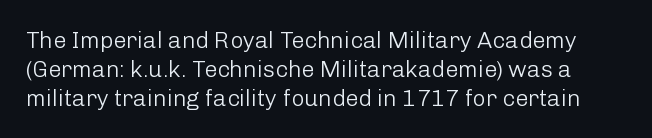
Q: Is the text bold? A: No.
Q: Is the text italic (slanted)? A: No, it is upright.
Q: Is the text underlined? A: No.
Q: Is the spacing between letters normal or unusually wide? A: Normal.
Q: Is the spacing between lines tight, normal or loose? A: Normal.
